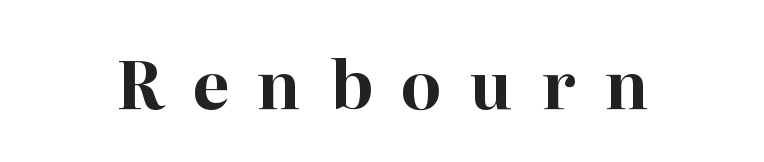
You can tell from the footed stems that serif type was used. What weight is shown? A full bold with thick strokes. The rendering uses natural spacing where letterforms have individual widths. Beneath every word, the page is bare.
